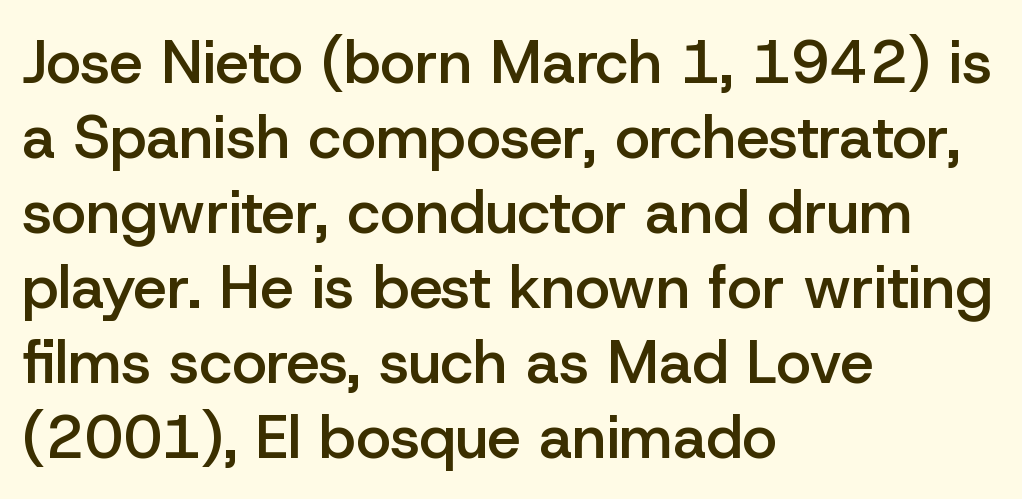
Q: Is the text bold? A: Semi-bold.
Q: Is the text italic (slanted)? A: No, it is upright.
Q: Is the typeface a serif or a sans-serif typeface? A: Sans-serif.
Q: Is the text underlined? A: No.
Q: How is the paragraph aligned? A: Left-aligned.
Q: Is the spacing between letters normal or unusually wide? A: Normal.
Q: Is the spacing between lines tight, normal or loose? A: Normal.
Q: Width (condensed, normal, or wide)? A: Normal.
Q: Stroke contrast? A: Low.
Q: x-height? A: Medium.
Q: Monospaced? A: No.
